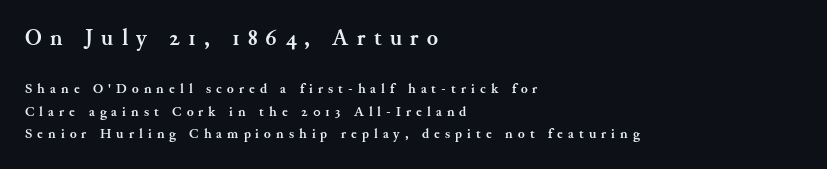
Q: Is the text bold? A: Yes.
Q: Is the text italic (slanted)? A: No, it is upright.
Q: Is the text underlined? A: No.
Q: How is the paragraph aligned? A: Left-aligned.
Q: Is the spacing between letters normal or unusually wide? A: Unusually wide.
Q: Is the spacing between lines tight, normal or loose? A: Normal.
Q: Which block of text is set in a larger size, the first (top) or the second (bottom)? A: The first (top) one.
